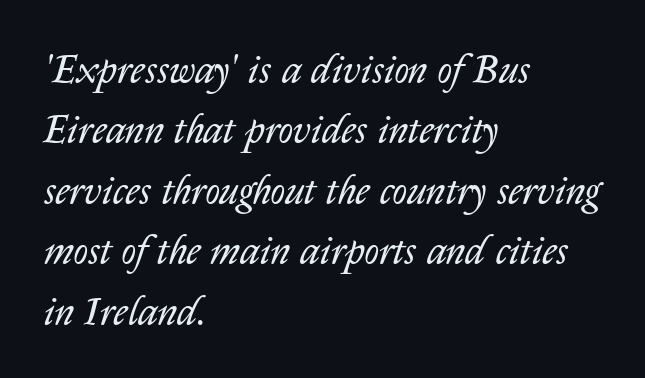
The image shows 40 px regular-weight type, italic (leaning right); set left-aligned, normal line spacing (1.51x), normal letter spacing, not underlined; low stroke contrast and a medium x-height.
